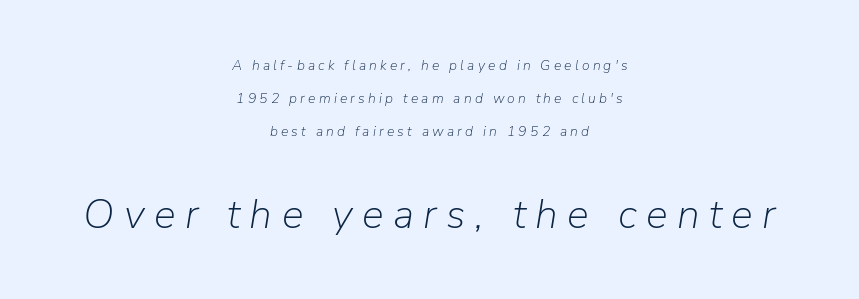
Q: Is the text bold? A: No.
Q: Is the text italic (slanted)? A: Yes, it leans right by about 9 degrees.
Q: Is the text underlined? A: No.
Q: How is the paragraph aligned? A: Centered.
Q: Is the spacing between letters normal or unusually wide? A: Unusually wide.
Q: Is the spacing between lines tight, normal or loose? A: Loose.
Q: Which block of text is set in a larger size, the first (top) or the second (bottom)? A: The second (bottom) one.
Q: Width (condensed, normal, or wide)? A: Normal.
Q: Stroke contrast? A: Low.
Q: x-height? A: Medium.
Q: Monospaced? A: No.
